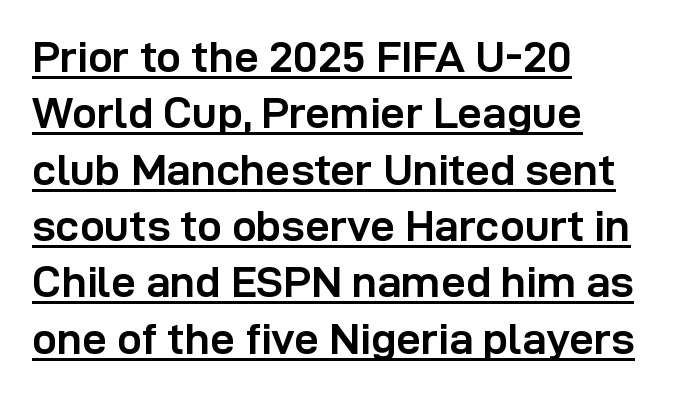
Typeset ragged right — the left edge is the straight one. Tall strokes in this sample are plumb rather than angled. The words here are underlined. You could not count columns in this text — the font is proportionally spaced. What's the leading like? Ordinary, nothing unusual.
